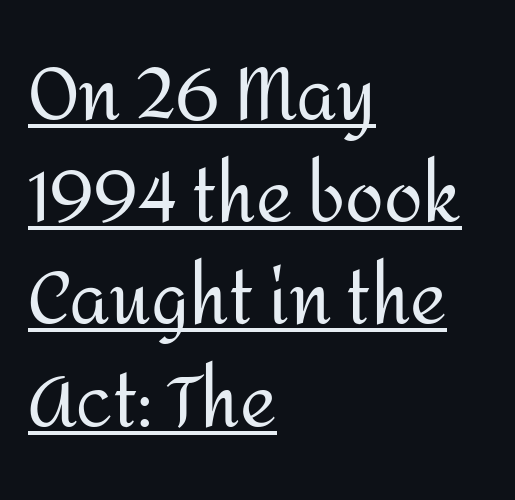
{"serif": "no", "italic": "no", "bold": "no", "weight": "regular", "width": "normal", "stroke_contrast": "medium", "x_height": "medium", "monospaced": "no", "underline": "yes", "align": "left", "line_spacing": "normal", "line_spacing_ratio": 1.46, "letter_spacing": "normal", "letter_spacing_em": 0.0, "glyph_px": 70}
